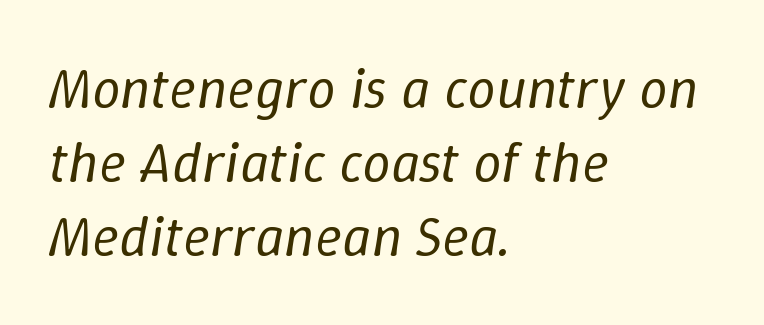
The image shows 57 px regular-weight type, italic (leaning right); set left-aligned, normal line spacing (1.3x), normal letter spacing, not underlined; low stroke contrast and a medium x-height.
